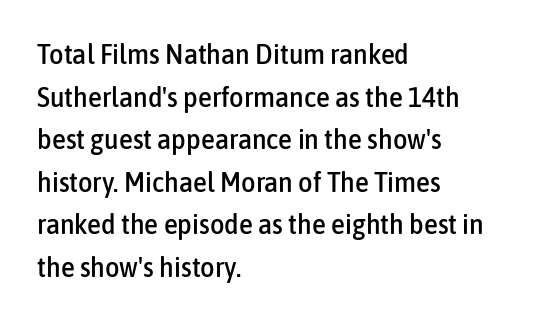
{"serif": "no", "italic": "no", "width": "condensed", "stroke_contrast": "low", "x_height": "medium", "monospaced": "no", "underline": "no", "align": "left", "line_spacing": "normal", "line_spacing_ratio": 1.52, "letter_spacing": "normal", "letter_spacing_em": 0.0, "glyph_px": 28}
